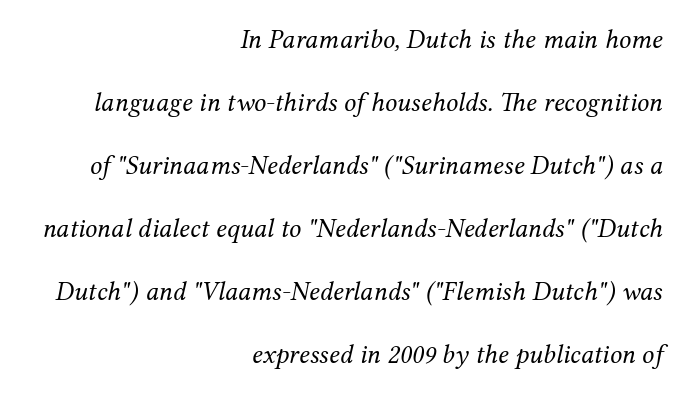
The image shows 27 px text type, italic (leaning right); set right-aligned, loose line spacing (2.33x), normal letter spacing, not underlined.
